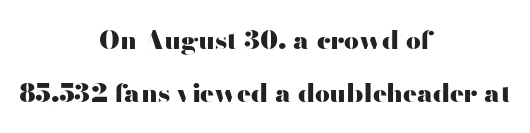
Q: Is the text bold? A: Yes.
Q: Is the text italic (slanted)? A: No, it is upright.
Q: Is the text underlined? A: No.
Q: How is the paragraph aligned? A: Centered.
Q: Is the spacing between letters normal or unusually wide? A: Normal.
Q: Is the spacing between lines tight, normal or loose? A: Loose.
